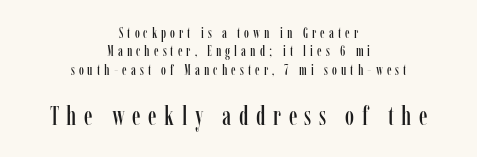
In this sample the second text group is rendered at the bigger scale. The baseline area is clear. The paragraph has two soft edges and a firm central axis. Each new line begins a customary step beneath the previous one. When letters stand straight like this, we call the style roman or upright.
